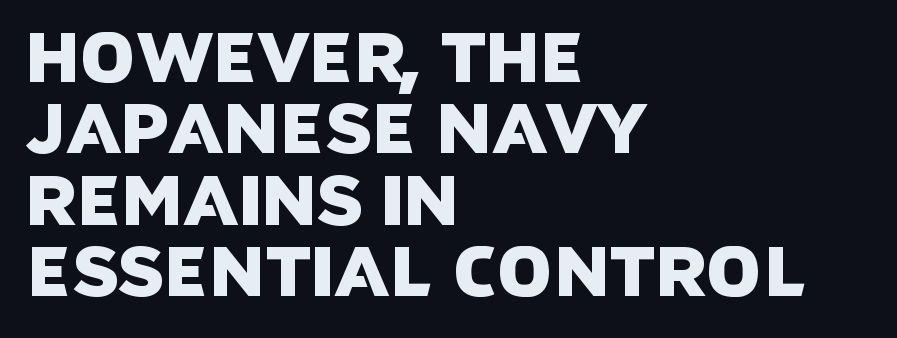
These lines are composed in type without serifs. Is there much room between lines? No — they nearly touch. In CSS terms this would be text-align: left. This sample uses plain, unmodified letter spacing. Descenders are the only things crossing below the line.
